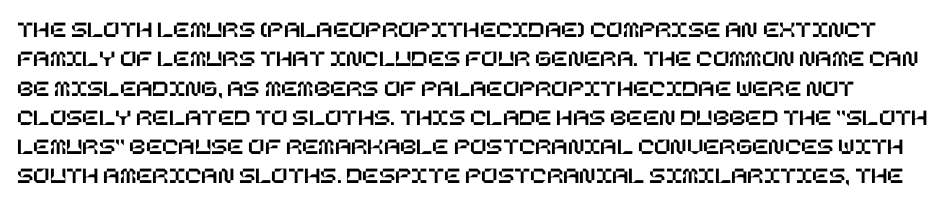
Q: Is the text italic (slanted)? A: No, it is upright.
Q: Is the text underlined? A: No.
Q: Is the spacing between letters normal or unusually wide? A: Normal.
